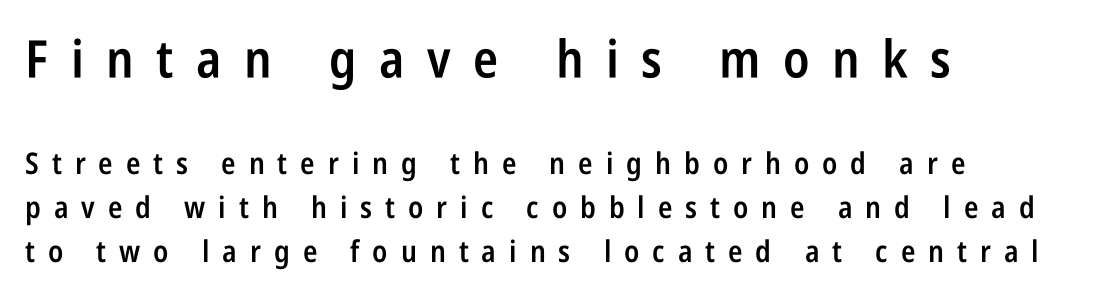
The image shows 52 px semibold, condensed sans-serif type, upright; set left-aligned, normal line spacing (1.47x), unusually wide letter spacing (+0.43 em), not underlined; the first (top) block is 1.73x larger; low stroke contrast and a large x-height.
